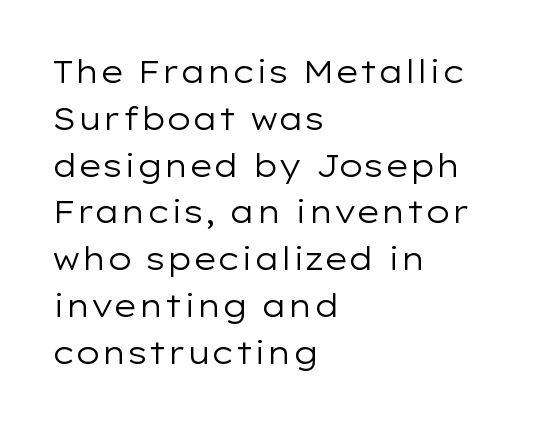
Q: Is the text bold? A: No.
Q: Is the text italic (slanted)? A: No, it is upright.
Q: Is the typeface a serif or a sans-serif typeface? A: Sans-serif.
Q: Is the text underlined? A: No.
Q: How is the paragraph aligned? A: Left-aligned.
Q: Is the spacing between letters normal or unusually wide? A: Normal.
Q: Is the spacing between lines tight, normal or loose? A: Normal.
Q: Width (condensed, normal, or wide)? A: Wide.
Q: Stroke contrast? A: Low.
Q: x-height? A: Medium.
Q: Monospaced? A: No.
